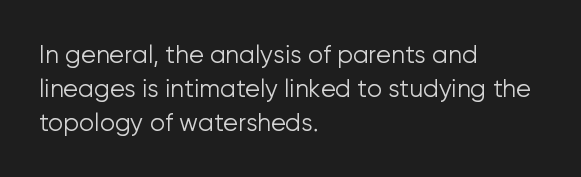
Q: Is the text bold? A: No.
Q: Is the text italic (slanted)? A: No, it is upright.
Q: Is the text underlined? A: No.
Q: How is the paragraph aligned? A: Left-aligned.
Q: Is the spacing between letters normal or unusually wide? A: Normal.
Q: Is the spacing between lines tight, normal or loose? A: Normal.
